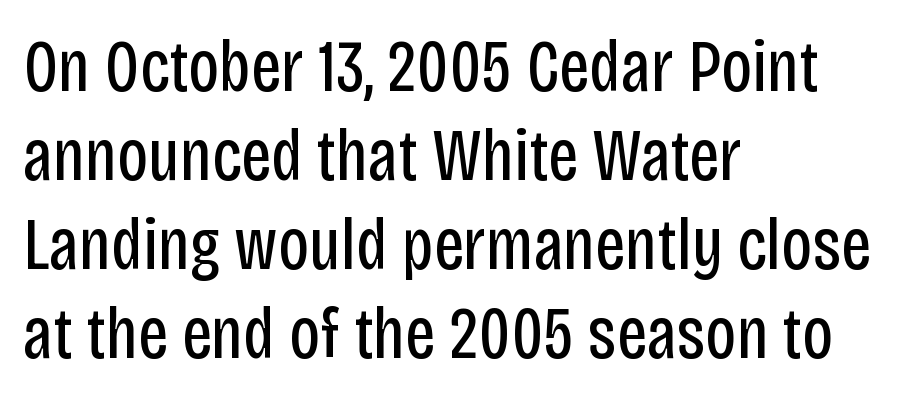
The image shows 73 px regular-weight, condensed sans-serif type, upright; set left-aligned, line spacing 1.22x, normal letter spacing, not underlined; low stroke contrast and a large x-height.
